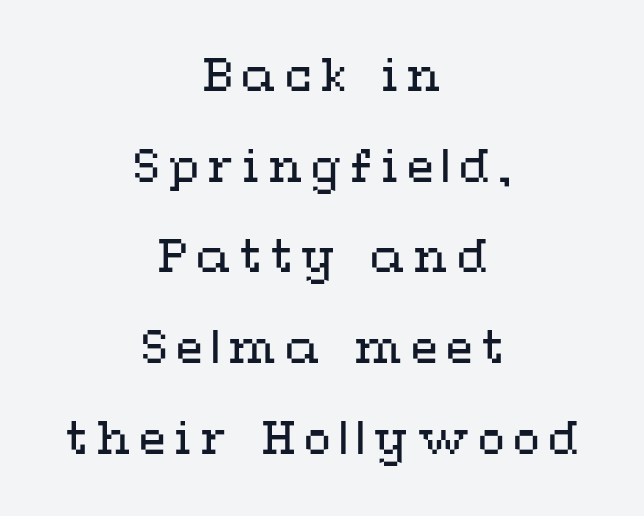
The image shows 44 px regular-weight, wide type, upright; set centered, loose line spacing (2.06x), not underlined; medium stroke contrast and a medium x-height.
